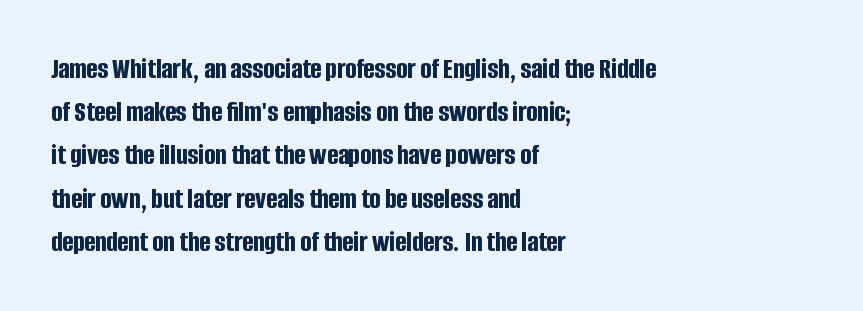
{"serif": "no", "italic": "no", "bold": "yes", "weight": "bold", "width": "condensed", "stroke_contrast": "low", "x_height": "large", "monospaced": "no", "underline": "no", "align": "left", "line_spacing": "normal", "line_spacing_ratio": 1.49, "letter_spacing": "normal", "letter_spacing_em": 0.0, "glyph_px": 29}
